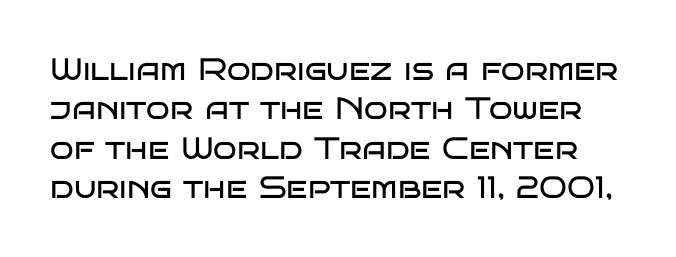
{"serif": "no", "italic": "no", "bold": "no", "weight": "regular", "width": "wide", "stroke_contrast": "low", "x_height": "large", "monospaced": "no", "underline": "no", "line_spacing": "normal", "line_spacing_ratio": 1.27, "letter_spacing": "normal", "letter_spacing_em": 0.0, "glyph_px": 31}
